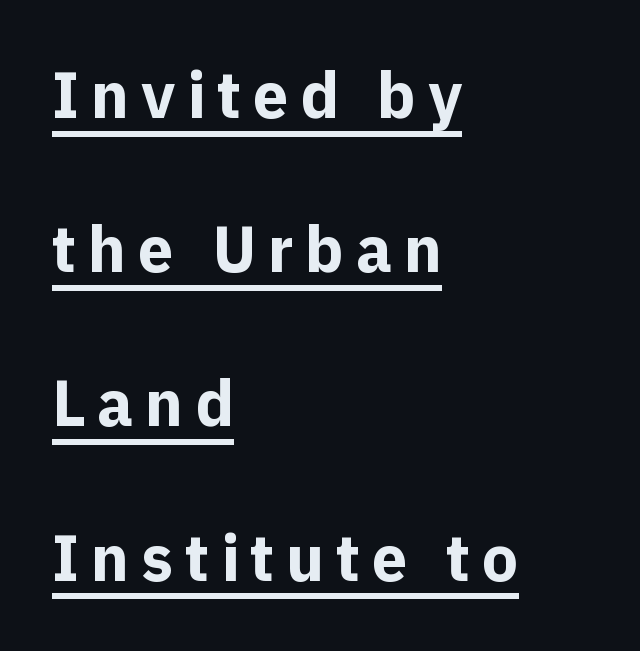
The image shows 64 px bold sans-serif type, upright; set left-aligned, loose line spacing (2.41x), underlined; a medium x-height.
